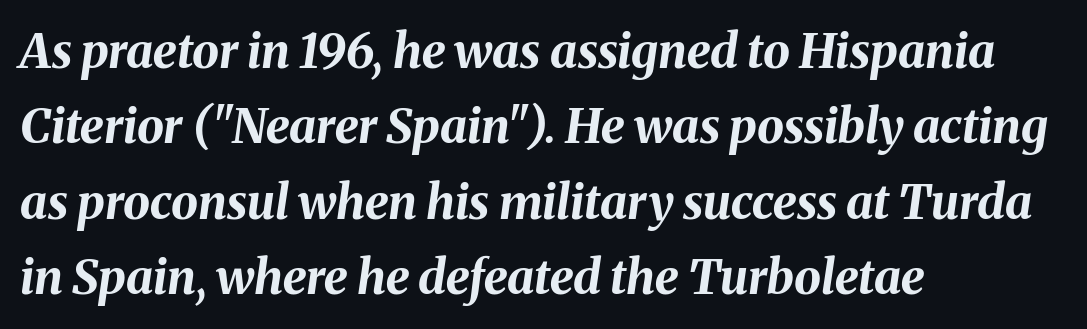
Q: Is the text bold? A: Yes.
Q: Is the text italic (slanted)? A: Yes, it leans right by about 8 degrees.
Q: Is the text underlined? A: No.
Q: How is the paragraph aligned? A: Left-aligned.
Q: Is the spacing between letters normal or unusually wide? A: Normal.
Q: Is the spacing between lines tight, normal or loose? A: Normal.
Q: Width (condensed, normal, or wide)? A: Normal.
Q: Stroke contrast? A: Medium.
Q: x-height? A: Medium.
Q: Monospaced? A: No.
